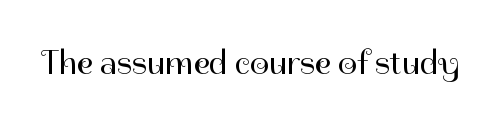
Vertical strokes here are truly vertical. Here the glyphs are tracked normally, forming tight word shapes. A typesetter would label this face a sans. Looks like regular typesetting: each glyph gets only the width it needs. Beneath every word, the page is bare. No letter is thick-stroked: the sample isn't bold.
